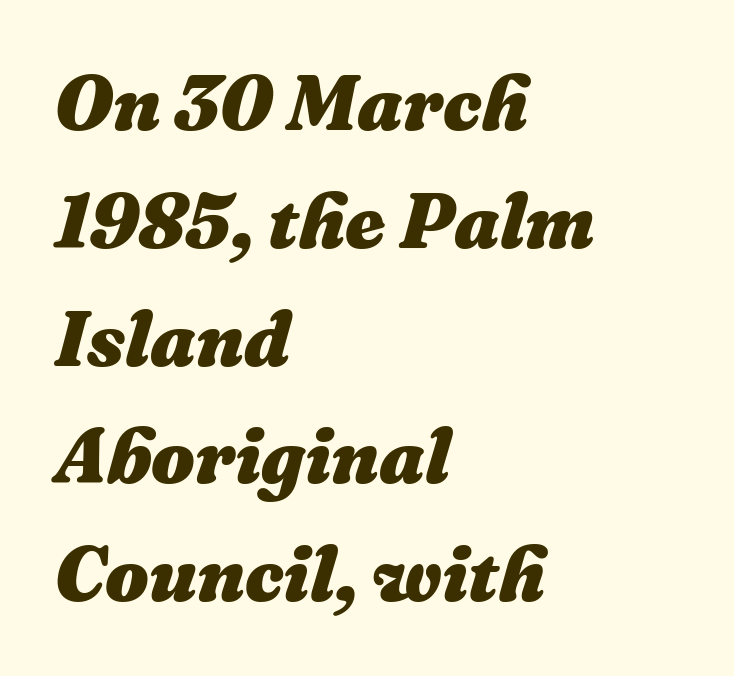
{"italic": "yes", "lean": "right", "slant_degrees": 16, "bold": "yes", "weight": "heavy", "width": "normal", "stroke_contrast": "medium", "x_height": "medium", "monospaced": "no", "underline": "no", "align": "left", "line_spacing": "normal", "line_spacing_ratio": 1.53, "letter_spacing": "normal", "letter_spacing_em": 0.0, "glyph_px": 77}
